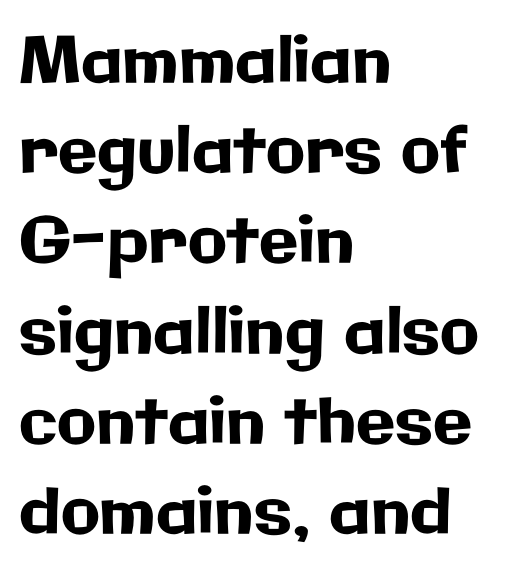
Q: Is the text italic (slanted)? A: No, it is upright.
Q: Is the typeface a serif or a sans-serif typeface? A: Sans-serif.
Q: Is the text underlined? A: No.
Q: How is the paragraph aligned? A: Left-aligned.
Q: Is the spacing between letters normal or unusually wide? A: Normal.
Q: Is the spacing between lines tight, normal or loose? A: Normal.
Q: Width (condensed, normal, or wide)? A: Normal.
Q: Stroke contrast? A: Low.
Q: x-height? A: Medium.
Q: Monospaced? A: No.
